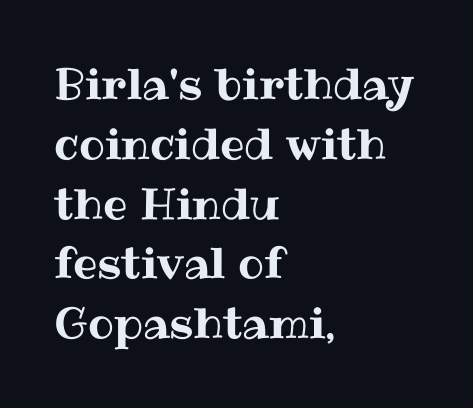
All the whitespace from short lines collects on the right. Inter-character spacing is left at the font's built-in metrics. Honestly, the row spacing looks completely unremarkable. This sample has the flowing, uneven cadence of proportional lettering.
